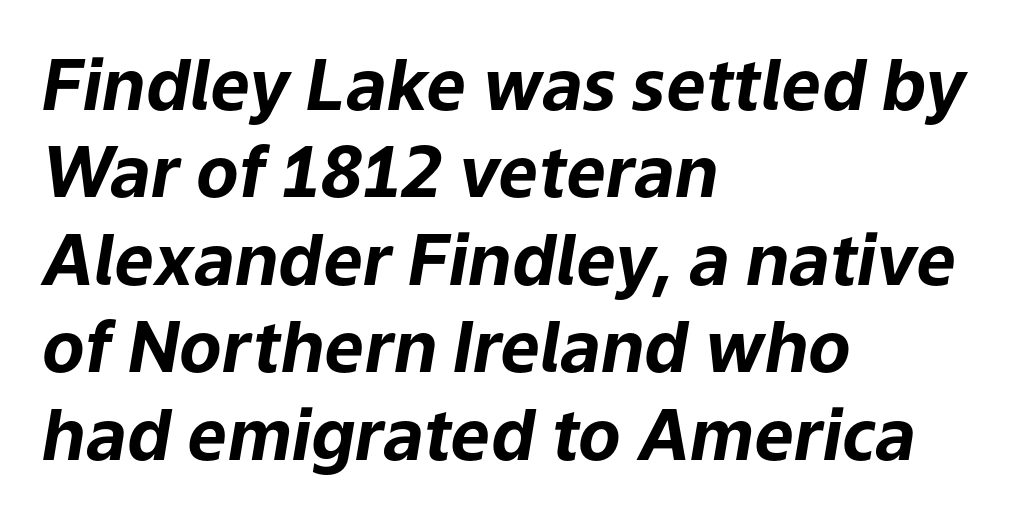
The image shows 70 px bold type, italic (leaning right); set left-aligned, normal line spacing (1.25x), normal letter spacing, not underlined; low stroke contrast and a medium x-height.
